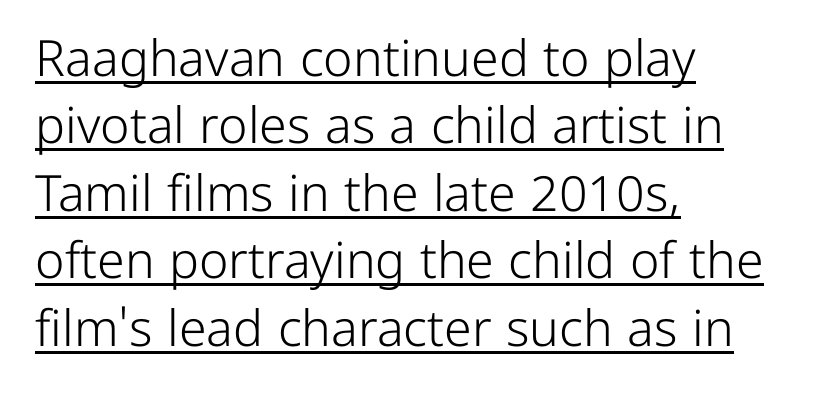
A typesetter would mark this as roman, not italic. Observe the absence of serifs on each vertical stroke in this sample. A typesetter would call this proportional, since set widths differ per character. The weight tops out at a normal text grade. The paragraph has a hard left edge and a soft right edge.
